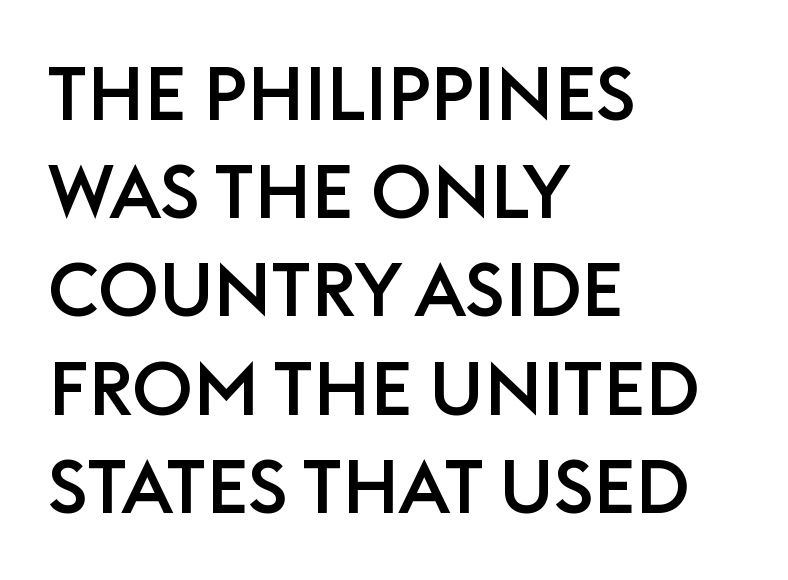
The image shows 75 px sans-serif type, upright; set left-aligned, normal line spacing (1.31x), normal letter spacing, not underlined; low stroke contrast and a large x-height.
